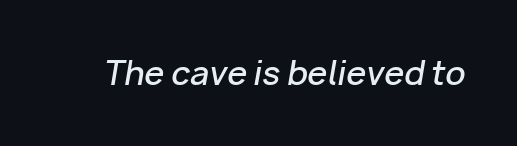
{"italic": "yes", "lean": "right", "slant_degrees": 10, "bold": "semi", "weight": "semibold", "width": "normal", "stroke_contrast": "low", "x_height": "medium", "monospaced": "no", "underline": "no", "letter_spacing": "normal", "letter_spacing_em": 0.0, "glyph_px": 32}
